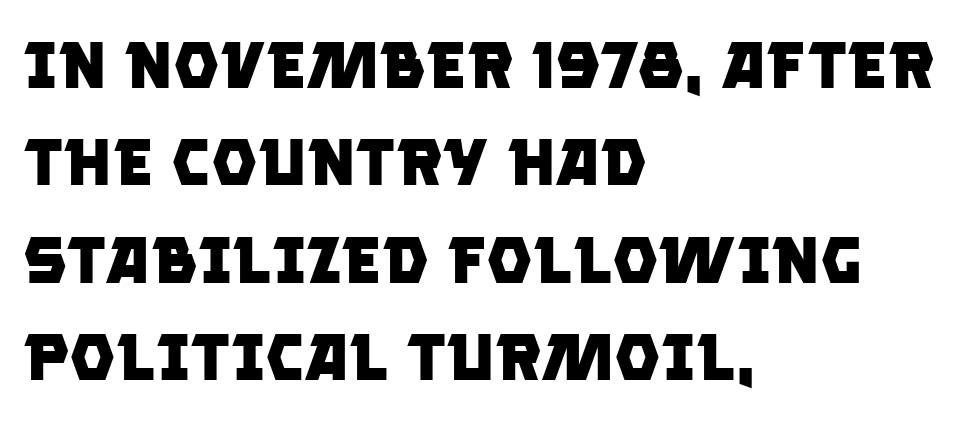
Q: Is the text bold? A: Yes.
Q: Is the typeface a serif or a sans-serif typeface? A: Sans-serif.
Q: Is the text underlined? A: No.
Q: How is the paragraph aligned? A: Left-aligned.
Q: Is the spacing between letters normal or unusually wide? A: Normal.
Q: Is the spacing between lines tight, normal or loose? A: Normal.
Q: Width (condensed, normal, or wide)? A: Normal.
Q: Stroke contrast? A: Low.
Q: x-height? A: Large.
Q: Monospaced? A: No.
